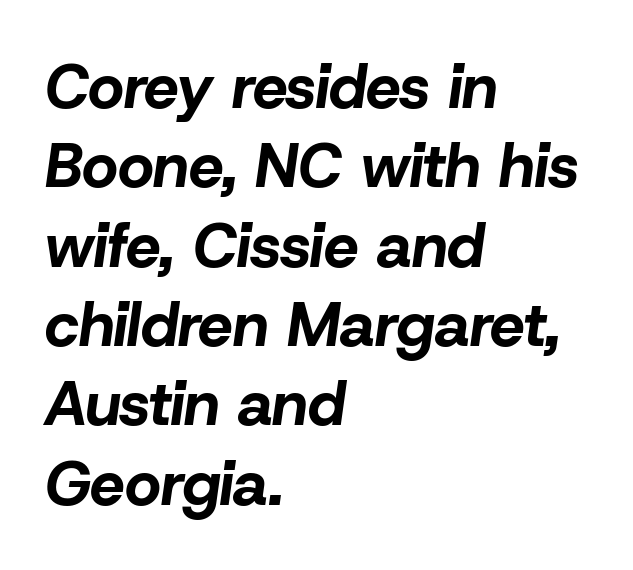
Q: Is the text bold? A: Yes.
Q: Is the text italic (slanted)? A: Yes, it leans right by about 8 degrees.
Q: Is the text underlined? A: No.
Q: How is the paragraph aligned? A: Left-aligned.
Q: Is the spacing between letters normal or unusually wide? A: Normal.
Q: Is the spacing between lines tight, normal or loose? A: Normal.
Q: Width (condensed, normal, or wide)? A: Normal.
Q: Stroke contrast? A: Low.
Q: x-height? A: Medium.
Q: Monospaced? A: No.
